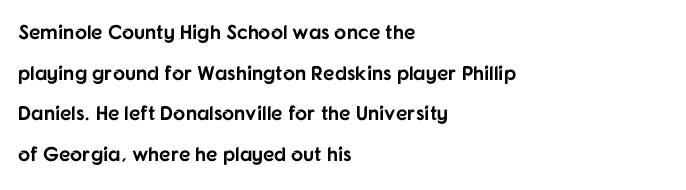
Q: Is the text bold? A: Yes.
Q: Is the text italic (slanted)? A: No, it is upright.
Q: Is the text underlined? A: No.
Q: How is the paragraph aligned? A: Left-aligned.
Q: Is the spacing between letters normal or unusually wide? A: Normal.
Q: Is the spacing between lines tight, normal or loose? A: Loose.
